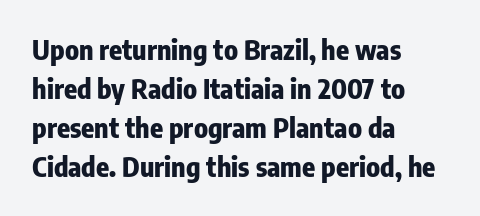
The image shows 27 px bold type, upright; set left-aligned, normal line spacing (1.45x), normal letter spacing, not underlined.
